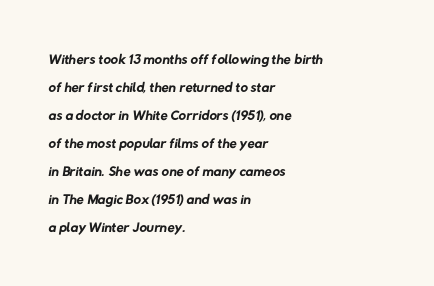
Letter spacing: default. Only glyphs here, with clear space below each row. The compositor pushed each line to the left boundary. The face looks like a standard text weight, possibly lighter. The rendering uses a moderate line-height, typical for paragraphs.
